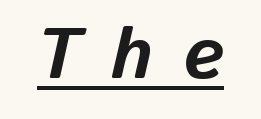
Q: Is the text bold? A: Yes.
Q: Is the text italic (slanted)? A: Yes, it leans right by about 13 degrees.
Q: Is the text underlined? A: Yes.
Q: Is the spacing between letters normal or unusually wide? A: Unusually wide.
Q: Width (condensed, normal, or wide)? A: Normal.
Q: Stroke contrast? A: Low.
Q: x-height? A: Medium.
Q: Monospaced? A: No.
